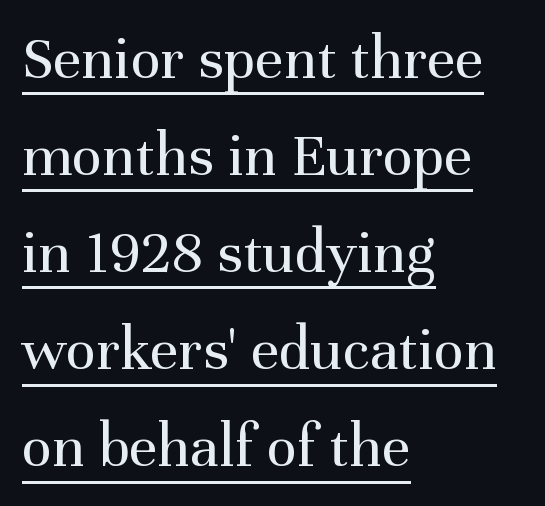
{"serif": "yes", "italic": "no", "bold": "no", "weight": "regular", "width": "normal", "stroke_contrast": "medium", "x_height": "medium", "monospaced": "no", "underline": "yes", "align": "left", "line_spacing": "normal", "line_spacing_ratio": 1.54, "letter_spacing": "normal", "letter_spacing_em": 0.0, "glyph_px": 63}
